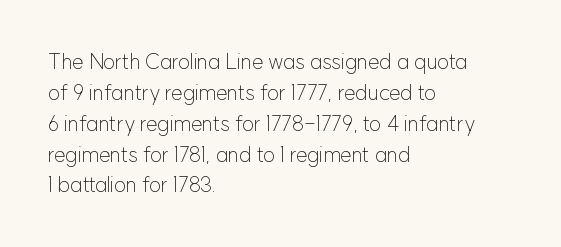
{"italic": "no", "bold": "no", "underline": "no", "align": "left", "line_spacing": "normal", "line_spacing_ratio": 1.47, "letter_spacing": "normal", "letter_spacing_em": 0.0, "glyph_px": 21}
